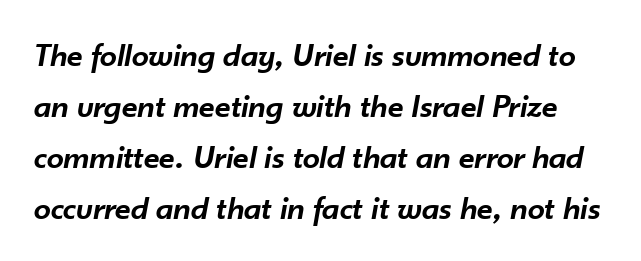
Unmarked baselines from the first word to the last. A bit beefed up — I'd call it semibold rather than bold. Note the varied advance widths — an 'i' is clearly narrower than an 'm'. The specimen reads as italic at a glance. The rendering keeps characters at their native spacing.
